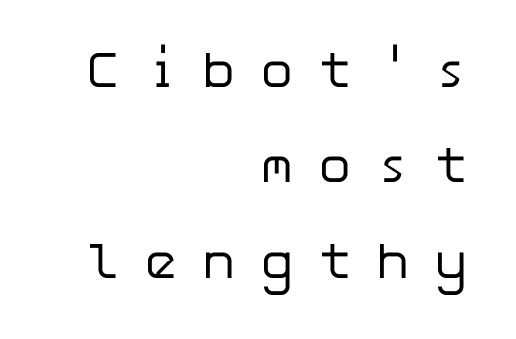
{"serif": "no", "italic": "no", "bold": "no", "weight": "regular", "width": "normal", "stroke_contrast": "low", "x_height": "medium", "underline": "no", "align": "right", "line_spacing_ratio": 1.87, "letter_spacing": "wide", "letter_spacing_em": 0.47, "glyph_px": 51}
